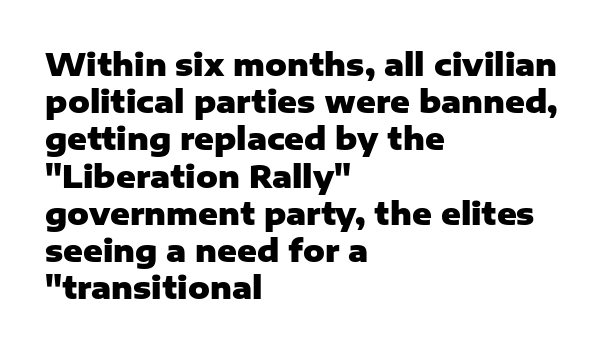
Q: Is the text bold? A: Yes.
Q: Is the text italic (slanted)? A: No, it is upright.
Q: Is the typeface a serif or a sans-serif typeface? A: Sans-serif.
Q: Is the text underlined? A: No.
Q: How is the paragraph aligned? A: Left-aligned.
Q: Is the spacing between letters normal or unusually wide? A: Normal.
Q: Width (condensed, normal, or wide)? A: Normal.
Q: Stroke contrast? A: Low.
Q: x-height? A: Medium.
Q: Monospaced? A: No.
